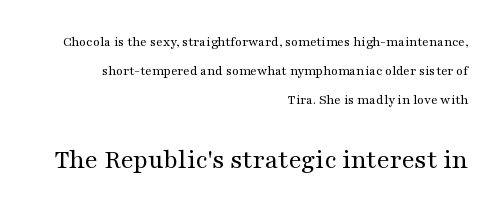
The paragraph has a hard right edge and a soft left edge. The characters are drawn with everyday or finer stroke widths. Nobody touched the tracking dial on this one. Between these two stacked blocks, the lower one wins on size. Font category for this specimen: serif.
